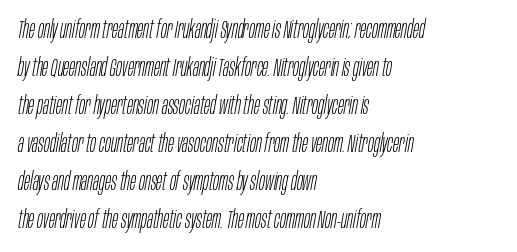
The image shows 25 px text type, italic (leaning right); set left-aligned, normal line spacing (1.52x), normal letter spacing, not underlined.
